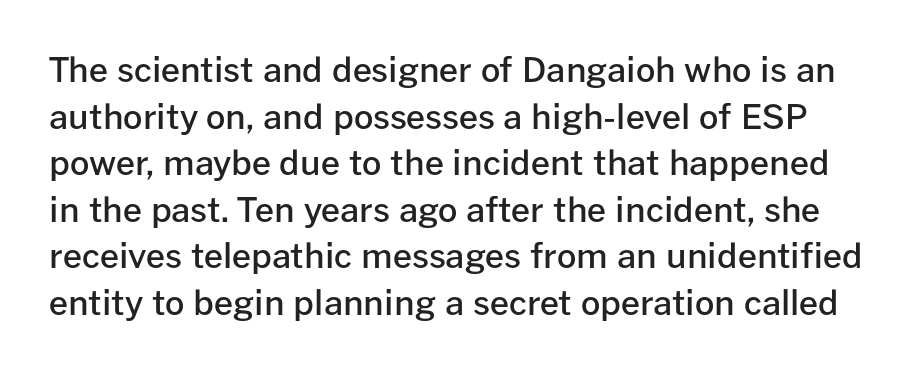
Between one letter and the next there's only the usual sliver of space. It's the straight-up-and-down kind of type. Think of a printed novel: that variable character pitch is what you see here. The glyphs have the mass of a demibold cut, below bold.
